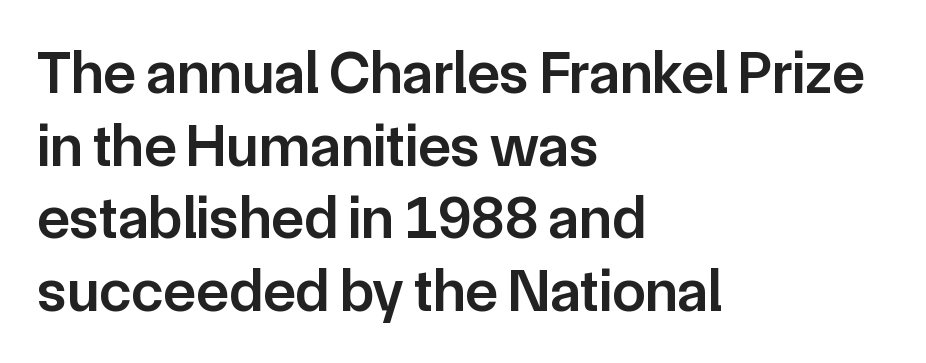
The image shows 60 px semibold sans-serif type, upright; set left-aligned, line spacing 1.21x, normal letter spacing, not underlined; low stroke contrast and a medium x-height.
